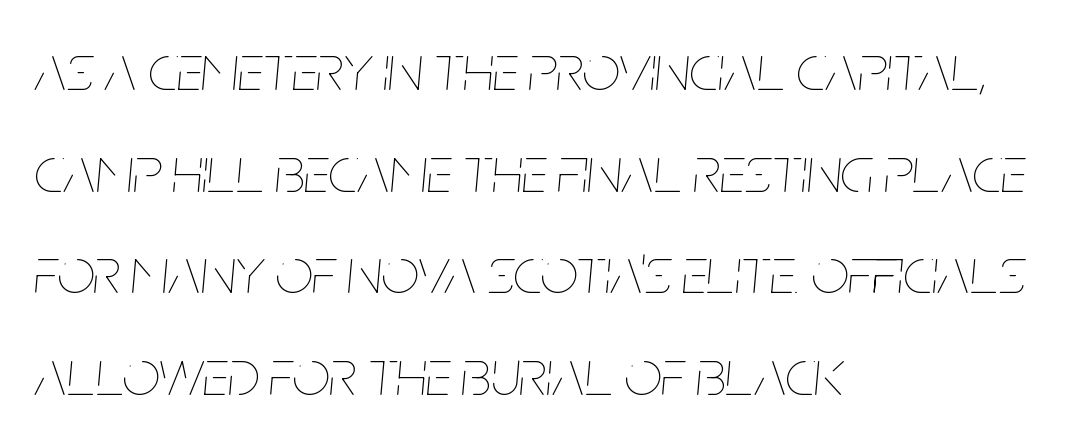
This sample has the flowing, uneven cadence of proportional lettering. Italic? Definitely — the glyphs are oblique. Leading: standard. The typeface has the unassuming heft of standard copy or less. Reading down the block, your eye returns to a fixed left position each line.
